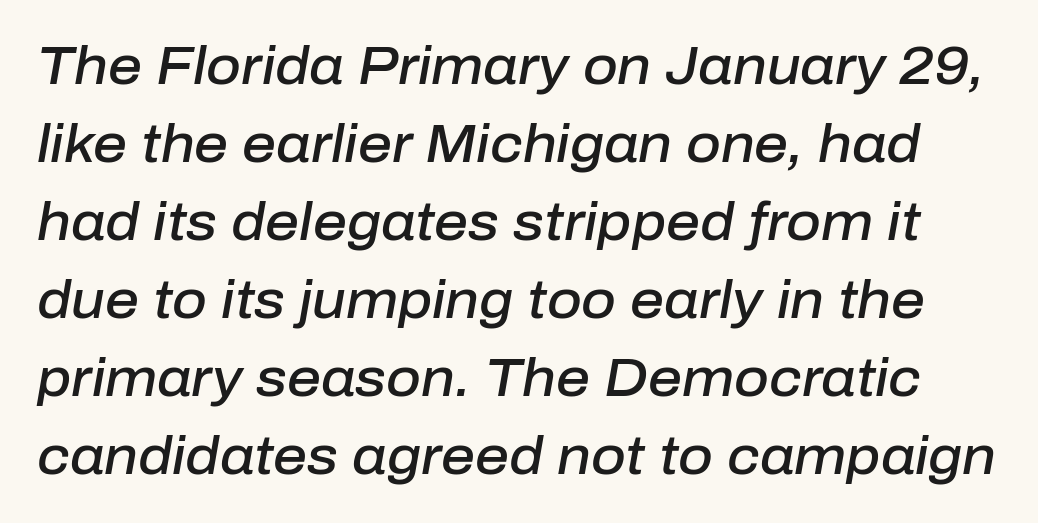
{"italic": "yes", "lean": "right", "slant_degrees": 10, "bold": "semi", "weight": "semibold", "width": "normal", "stroke_contrast": "low", "x_height": "medium", "monospaced": "no", "underline": "no", "line_spacing": "normal", "line_spacing_ratio": 1.47, "letter_spacing": "normal", "letter_spacing_em": 0.0, "glyph_px": 53}
